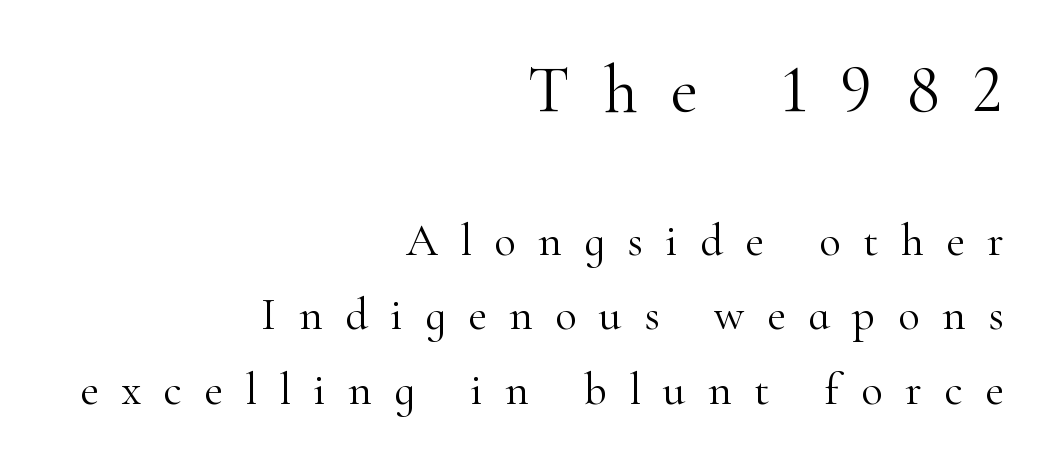
The passage shown begins with its larger block and ends with its smaller one. Typeset ragged left — the right edge is the straight one. The strokes are not fattened; the text isn't bold. Letterform terminals end in serifs throughout the passage. Reading down the column, the eye jumps a familiar distance to each next line. Just letters on the line, the space beneath them empty.
